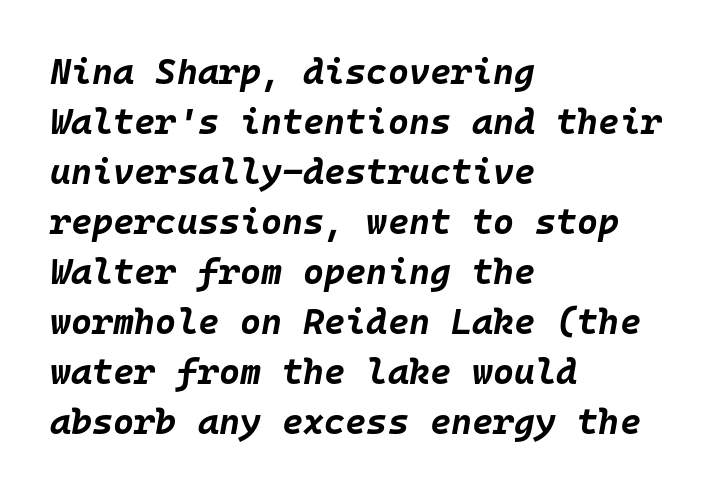
Q: Is the text bold? A: Yes.
Q: Is the text italic (slanted)? A: Yes, it leans right by about 10 degrees.
Q: Is the text underlined? A: No.
Q: How is the paragraph aligned? A: Left-aligned.
Q: Is the spacing between letters normal or unusually wide? A: Normal.
Q: Is the spacing between lines tight, normal or loose? A: Normal.
Q: Width (condensed, normal, or wide)? A: Normal.
Q: Stroke contrast? A: Low.
Q: x-height? A: Large.
Q: Monospaced? A: Yes.
